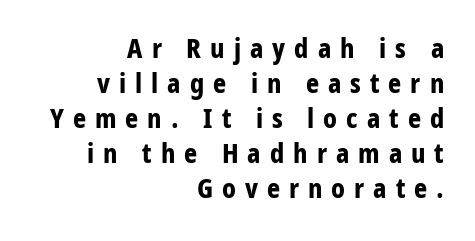
Q: Is the text bold? A: Yes.
Q: Is the text italic (slanted)? A: No, it is upright.
Q: Is the typeface a serif or a sans-serif typeface? A: Sans-serif.
Q: Is the text underlined? A: No.
Q: How is the paragraph aligned? A: Right-aligned.
Q: Is the spacing between letters normal or unusually wide? A: Unusually wide.
Q: Is the spacing between lines tight, normal or loose? A: Normal.
Q: Width (condensed, normal, or wide)? A: Condensed.
Q: Stroke contrast? A: Low.
Q: x-height? A: Large.
Q: Monospaced? A: No.
